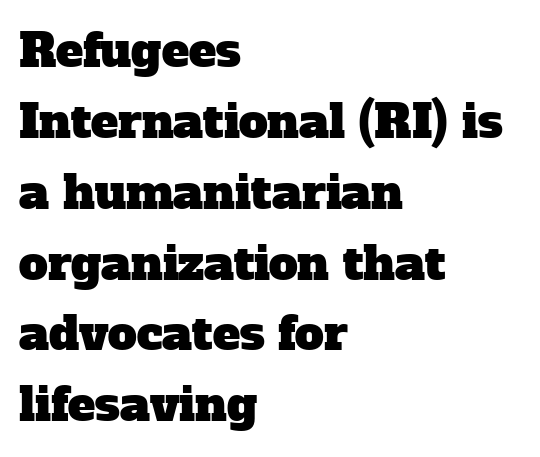
Q: Is the typeface a serif or a sans-serif typeface? A: Serif.
Q: Is the text underlined? A: No.
Q: How is the paragraph aligned? A: Left-aligned.
Q: Is the spacing between letters normal or unusually wide? A: Normal.
Q: Is the spacing between lines tight, normal or loose? A: Normal.
Q: Width (condensed, normal, or wide)? A: Normal.
Q: Stroke contrast? A: Low.
Q: x-height? A: Medium.
Q: Monospaced? A: No.
